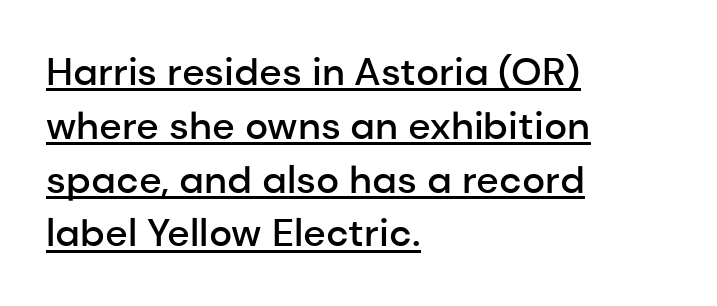
The image shows 39 px semibold sans-serif type, upright; set left-aligned, normal line spacing (1.38x), normal letter spacing, underlined; low stroke contrast and a medium x-height.
